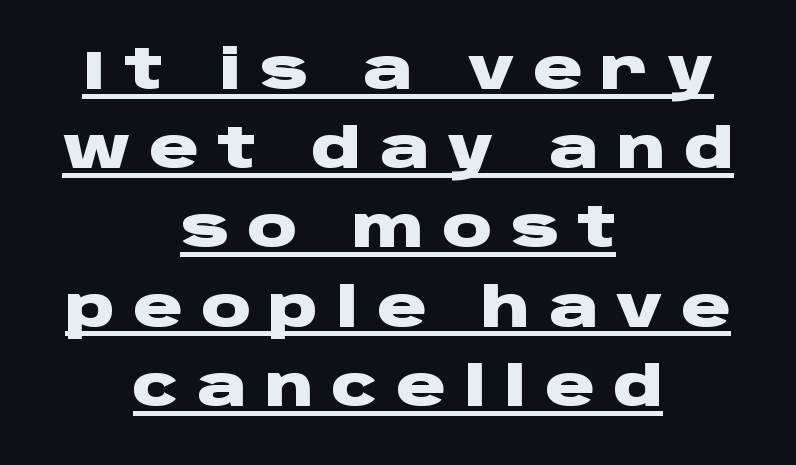
The image shows 55 px heavy, wide sans-serif type, upright; set centered, normal line spacing (1.44x), unusually wide letter spacing (+0.33 em), underlined; low stroke contrast and a large x-height.
